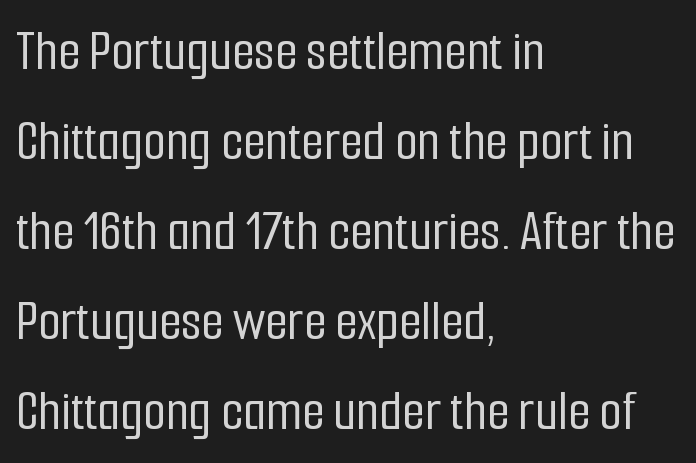
Q: Is the text italic (slanted)? A: No, it is upright.
Q: Is the typeface a serif or a sans-serif typeface? A: Sans-serif.
Q: Is the text underlined? A: No.
Q: How is the paragraph aligned? A: Left-aligned.
Q: Is the spacing between letters normal or unusually wide? A: Normal.
Q: Is the spacing between lines tight, normal or loose? A: Normal.
Q: Width (condensed, normal, or wide)? A: Condensed.
Q: Stroke contrast? A: Low.
Q: x-height? A: Medium.
Q: Monospaced? A: No.
